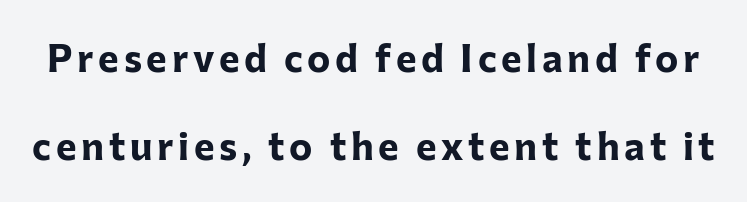
The image shows 39 px bold sans-serif type, upright; set loose line spacing (2.26x), not underlined; low stroke contrast and a medium x-height.
